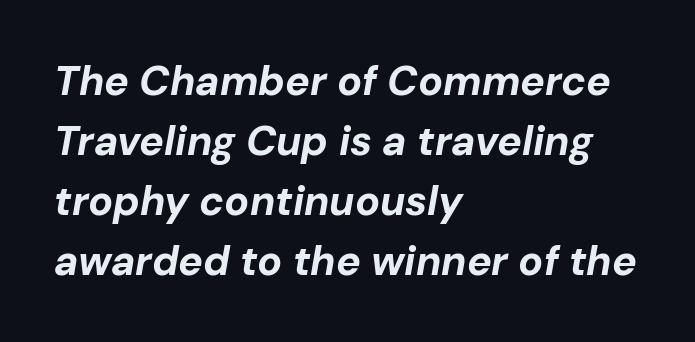
Q: Is the text bold? A: Yes.
Q: Is the text italic (slanted)? A: Yes, it leans right by about 10 degrees.
Q: Is the text underlined? A: No.
Q: How is the paragraph aligned? A: Left-aligned.
Q: Is the spacing between letters normal or unusually wide? A: Normal.
Q: Is the spacing between lines tight, normal or loose? A: Normal.
Q: Width (condensed, normal, or wide)? A: Normal.
Q: Stroke contrast? A: Low.
Q: x-height? A: Medium.
Q: Monospaced? A: No.
